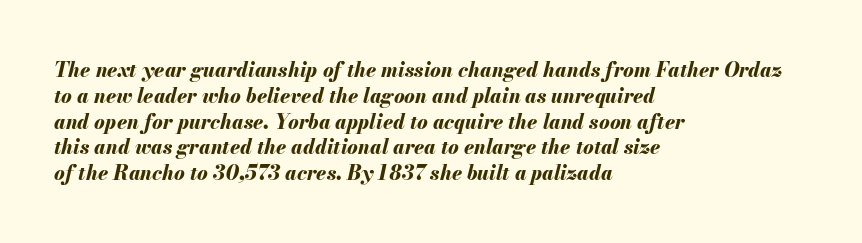
{"italic": "yes", "lean": "right", "slant_degrees": 13, "bold": "yes", "underline": "no", "align": "left", "line_spacing": "normal", "line_spacing_ratio": 1.29, "letter_spacing": "normal", "letter_spacing_em": 0.0, "glyph_px": 20}
